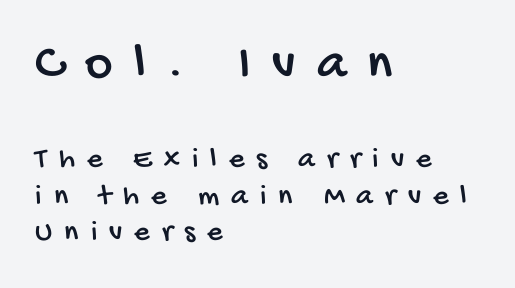
Honestly, the letter spacing is so wide it's the main thing you notice. The designer gave the opening block more size than the closing block. Descender tails drop into unmarked territory. The characters display no serif detailing; their extremities are plain.
